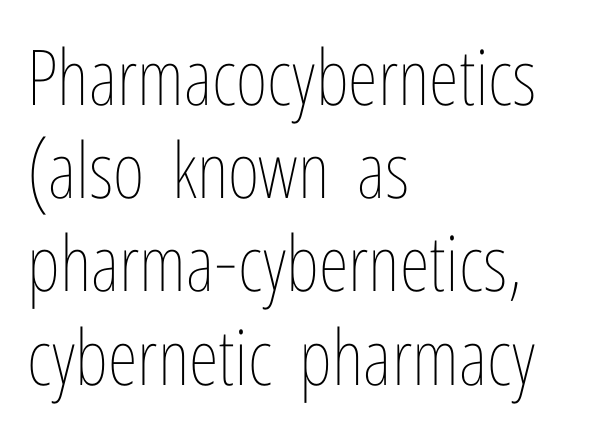
The image shows 77 px thin, condensed type, upright; set left-aligned, line spacing 1.21x, normal letter spacing, not underlined; low stroke contrast and a medium x-height.
